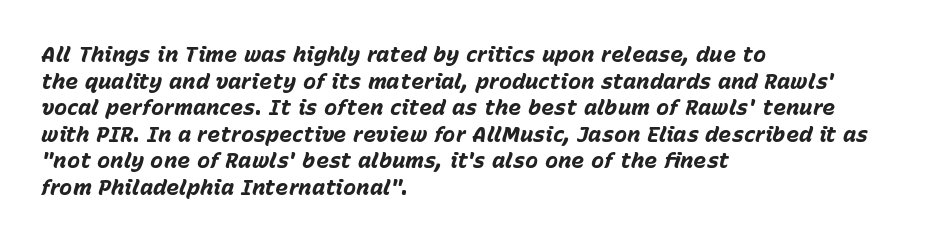
On the weight axis this lands at bold, roughly 700. Unmarked baselines from the first word to the last. The passage shown leans; its letterforms are oblique. Observe the ordinary spacing: letters are neighbours, not strangers.
